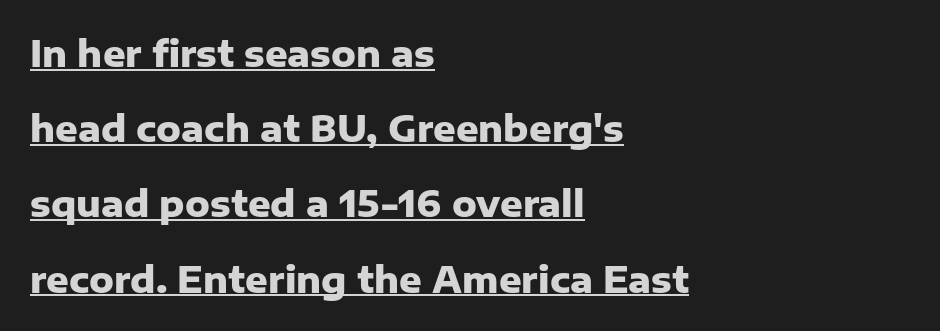
{"serif": "no", "italic": "no", "bold": "yes", "weight": "heavy", "width": "normal", "stroke_contrast": "low", "x_height": "medium", "monospaced": "no", "underline": "yes", "align": "left", "line_spacing": "loose", "line_spacing_ratio": 2.15, "letter_spacing": "normal", "letter_spacing_em": 0.0, "glyph_px": 35}
